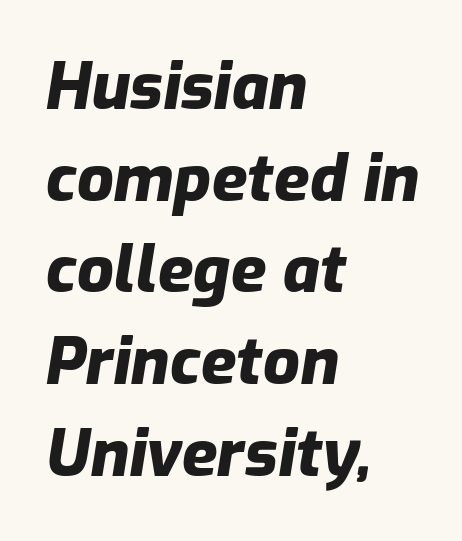
{"italic": "yes", "lean": "right", "slant_degrees": 9, "bold": "yes", "weight": "heavy", "width": "normal", "stroke_contrast": "low", "x_height": "medium", "monospaced": "no", "underline": "no", "align": "left", "line_spacing": "normal", "line_spacing_ratio": 1.41, "letter_spacing": "normal", "letter_spacing_em": 0.0, "glyph_px": 65}
